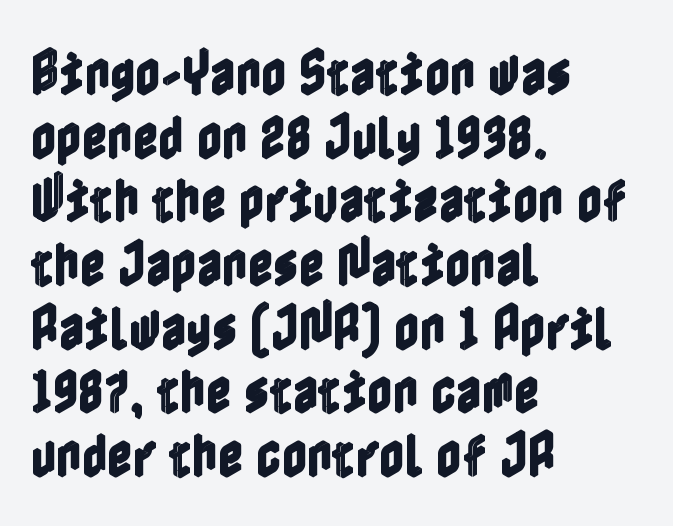
Q: Is the text italic (slanted)? A: No, it is upright.
Q: Is the text underlined? A: No.
Q: How is the paragraph aligned? A: Left-aligned.
Q: Is the spacing between letters normal or unusually wide? A: Normal.
Q: Is the spacing between lines tight, normal or loose? A: Normal.
Q: Width (condensed, normal, or wide)? A: Condensed.
Q: x-height? A: Medium.
